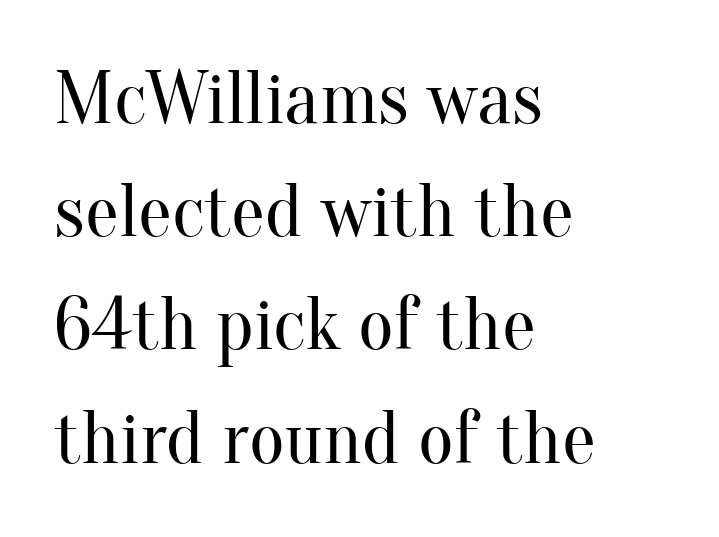
{"serif": "yes", "italic": "no", "bold": "no", "weight": "regular", "width": "normal", "stroke_contrast": "medium", "x_height": "small", "monospaced": "no", "underline": "no", "align": "left", "line_spacing": "normal", "line_spacing_ratio": 1.49, "letter_spacing": "normal", "letter_spacing_em": 0.0, "glyph_px": 76}
